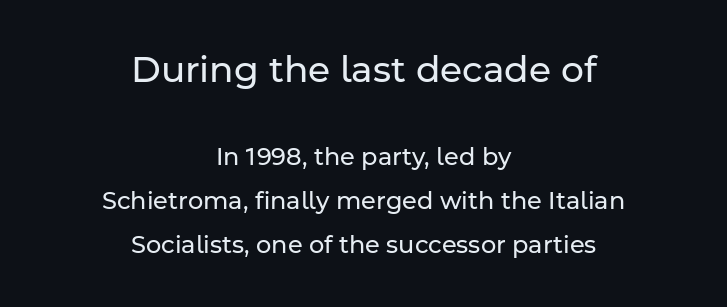
Q: Is the text bold? A: No.
Q: Is the text italic (slanted)? A: No, it is upright.
Q: Is the typeface a serif or a sans-serif typeface? A: Sans-serif.
Q: Is the text underlined? A: No.
Q: How is the paragraph aligned? A: Centered.
Q: Is the spacing between letters normal or unusually wide? A: Normal.
Q: Which block of text is set in a larger size, the first (top) or the second (bottom)? A: The first (top) one.
Q: Width (condensed, normal, or wide)? A: Normal.
Q: Stroke contrast? A: Low.
Q: x-height? A: Medium.
Q: Monospaced? A: No.
